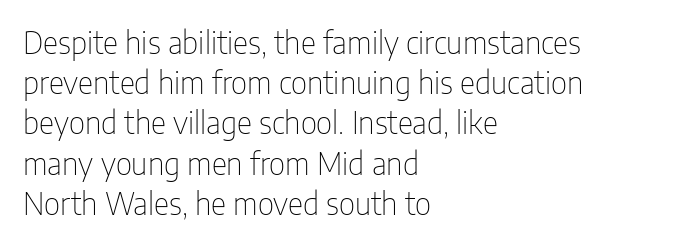
{"serif": "no", "italic": "no", "bold": "no", "weight": "thin", "width": "condensed", "stroke_contrast": "low", "x_height": "medium", "monospaced": "no", "underline": "no", "align": "left", "line_spacing": "normal", "line_spacing_ratio": 1.34, "letter_spacing": "normal", "letter_spacing_em": 0.0, "glyph_px": 30}
